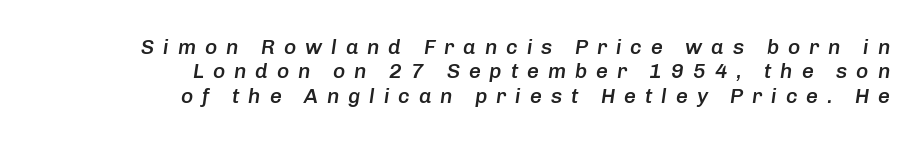
These lines are set flush right with a ragged left edge. The specimen omits any rule beneath the text block's lines. Style check: oblique. The face used here is rendered with a markedly widened letterfit. Strokes here are thickened, but only to semibold level.
